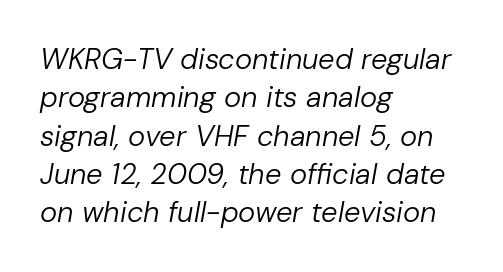
{"italic": "yes", "lean": "right", "slant_degrees": 10, "bold": "no", "weight": "regular", "width": "normal", "stroke_contrast": "low", "x_height": "medium", "monospaced": "no", "underline": "no", "align": "left", "line_spacing": "normal", "line_spacing_ratio": 1.32, "letter_spacing": "normal", "letter_spacing_em": 0.0, "glyph_px": 29}
